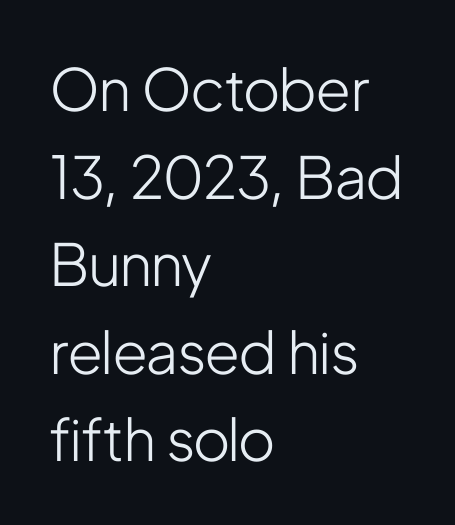
Caption: standard tracking, unaltered. Think standard paragraph weight, or any step lighter than that. One glance says typical: line gaps are just what's usual. Do the letters lean? They stand straight.
